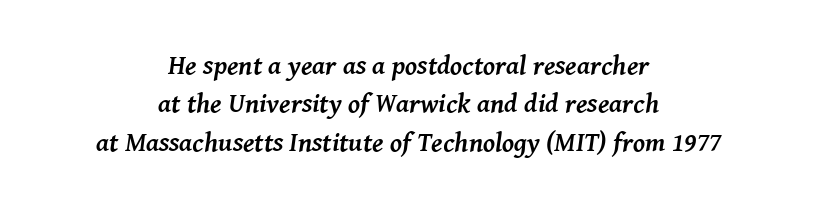
Q: Is the text bold? A: Yes.
Q: Is the text italic (slanted)? A: Yes, it leans right by about 8 degrees.
Q: Is the text underlined? A: No.
Q: How is the paragraph aligned? A: Centered.
Q: Is the spacing between letters normal or unusually wide? A: Normal.
Q: Is the spacing between lines tight, normal or loose? A: Normal.
